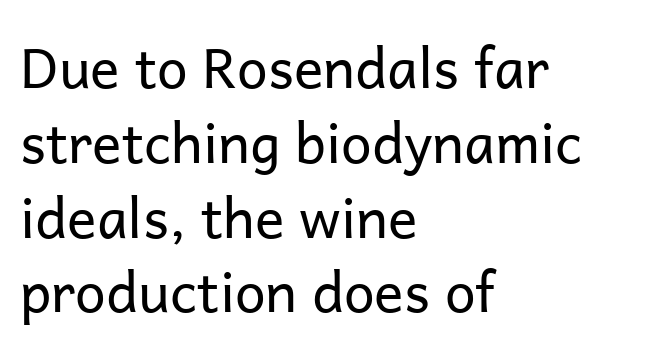
Q: Is the text bold? A: No.
Q: Is the text italic (slanted)? A: No, it is upright.
Q: Is the typeface a serif or a sans-serif typeface? A: Sans-serif.
Q: Is the text underlined? A: No.
Q: How is the paragraph aligned? A: Left-aligned.
Q: Is the spacing between letters normal or unusually wide? A: Normal.
Q: Is the spacing between lines tight, normal or loose? A: Normal.
Q: Width (condensed, normal, or wide)? A: Normal.
Q: Stroke contrast? A: Low.
Q: x-height? A: Medium.
Q: Monospaced? A: No.
